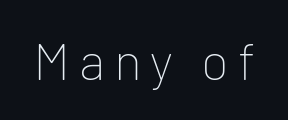
{"serif": "no", "italic": "no", "bold": "no", "weight": "thin", "width": "normal", "stroke_contrast": "low", "x_height": "medium", "monospaced": "no", "underline": "no", "glyph_px": 52}
